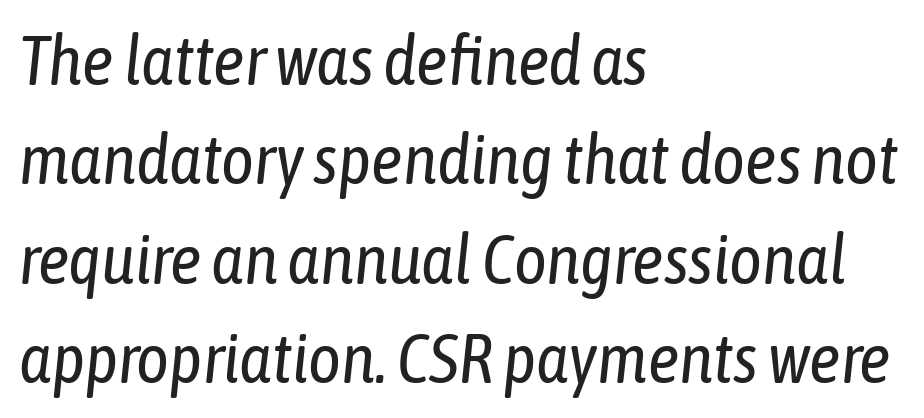
{"italic": "yes", "lean": "right", "slant_degrees": 6, "bold": "no", "weight": "regular", "width": "condensed", "stroke_contrast": "low", "x_height": "medium", "monospaced": "no", "underline": "no", "align": "left", "line_spacing": "normal", "line_spacing_ratio": 1.42, "letter_spacing": "normal", "letter_spacing_em": 0.0, "glyph_px": 70}
